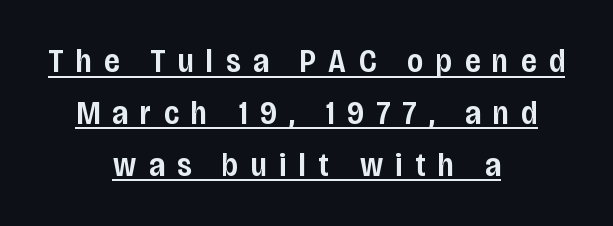
{"serif": "no", "italic": "no", "bold": "semi", "weight": "semibold", "width": "condensed", "stroke_contrast": "low", "x_height": "large", "monospaced": "no", "underline": "yes", "align": "center", "line_spacing": "normal", "line_spacing_ratio": 1.57, "letter_spacing": "wide", "letter_spacing_em": 0.38, "glyph_px": 33}
